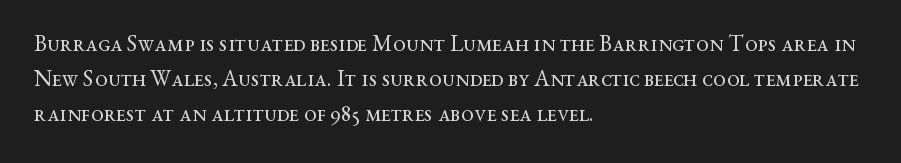
Q: Is the text bold? A: No.
Q: Is the text italic (slanted)? A: No, it is upright.
Q: Is the text underlined? A: No.
Q: How is the paragraph aligned? A: Left-aligned.
Q: Is the spacing between letters normal or unusually wide? A: Normal.
Q: Is the spacing between lines tight, normal or loose? A: Normal.
